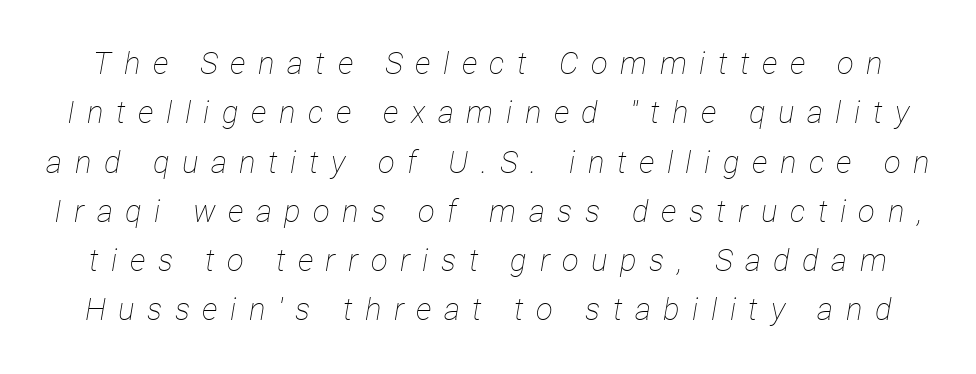
Q: Is the text bold? A: No.
Q: Is the text italic (slanted)? A: Yes, it leans right by about 12 degrees.
Q: Is the text underlined? A: No.
Q: Is the spacing between letters normal or unusually wide? A: Unusually wide.
Q: Is the spacing between lines tight, normal or loose? A: Normal.
Q: Width (condensed, normal, or wide)? A: Condensed.
Q: Stroke contrast? A: Low.
Q: x-height? A: Medium.
Q: Monospaced? A: No.
